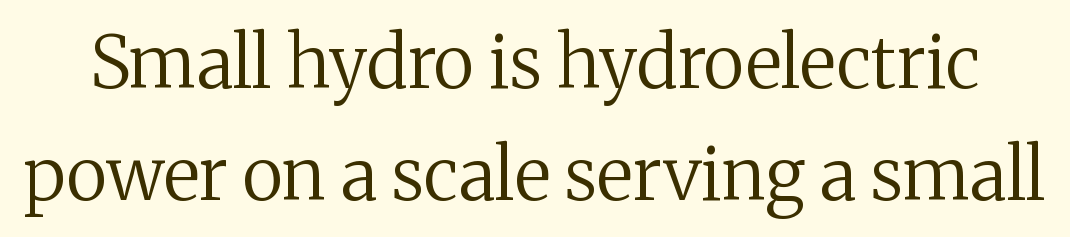
{"serif": "yes", "italic": "no", "bold": "no", "weight": "regular", "width": "normal", "stroke_contrast": "medium", "x_height": "medium", "monospaced": "no", "underline": "no", "line_spacing": "normal", "line_spacing_ratio": 1.55, "letter_spacing": "normal", "letter_spacing_em": 0.0, "glyph_px": 72}
